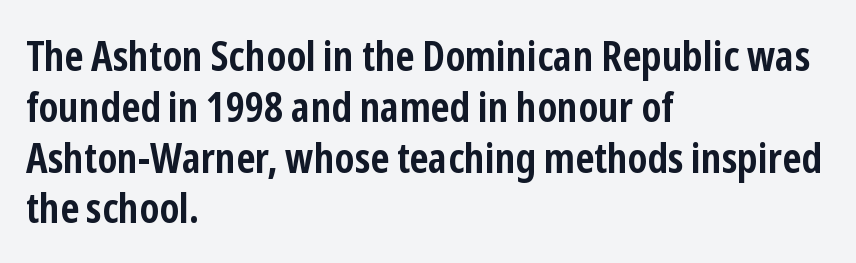
The image shows 42 px semibold, condensed sans-serif type, upright; set left-aligned, line spacing 1.21x, normal letter spacing, not underlined; low stroke contrast and a medium x-height.
